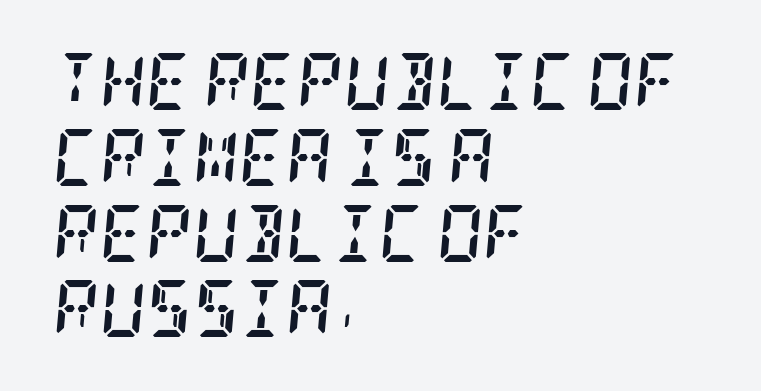
{"serif": "yes", "italic": "yes", "lean": "right", "slant_degrees": 5, "bold": "yes", "weight": "semibold", "width": "condensed", "stroke_contrast": "low", "x_height": "large", "underline": "no", "align": "left", "line_spacing": "normal", "line_spacing_ratio": 1.33, "letter_spacing": "normal", "letter_spacing_em": 0.0, "glyph_px": 57}
